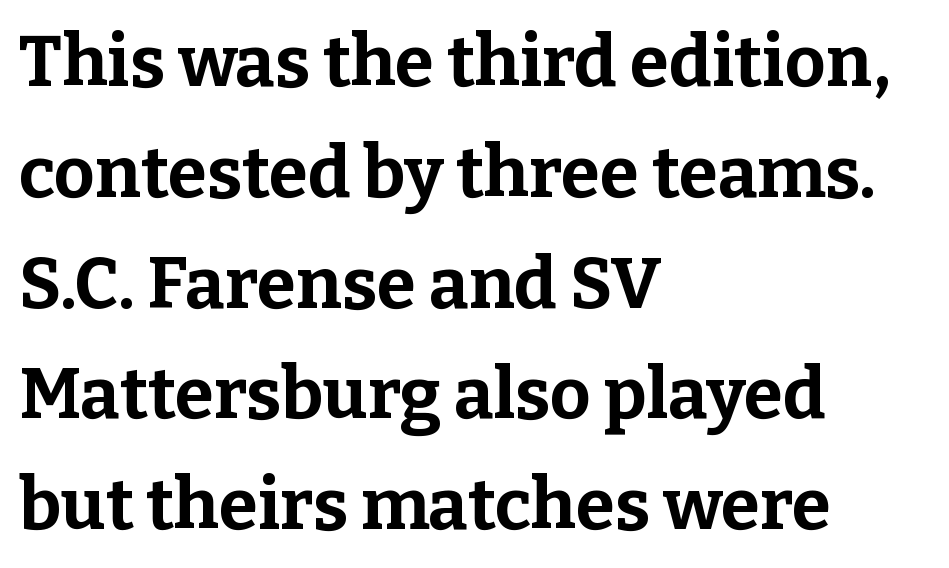
{"serif": "yes", "italic": "no", "bold": "yes", "weight": "bold", "width": "normal", "stroke_contrast": "low", "x_height": "medium", "monospaced": "no", "underline": "no", "align": "left", "line_spacing": "normal", "line_spacing_ratio": 1.56, "letter_spacing": "normal", "letter_spacing_em": 0.0, "glyph_px": 71}
